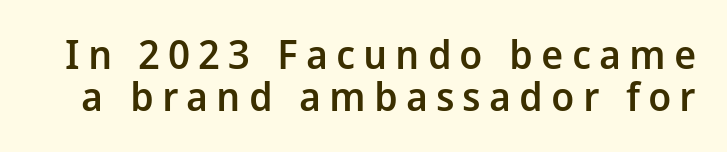
{"serif": "no", "italic": "no", "bold": "semi", "weight": "semibold", "width": "normal", "stroke_contrast": "low", "x_height": "medium", "monospaced": "no", "underline": "no", "line_spacing": "tight", "line_spacing_ratio": 1.05, "letter_spacing": "wide", "letter_spacing_em": 0.2, "glyph_px": 40}
